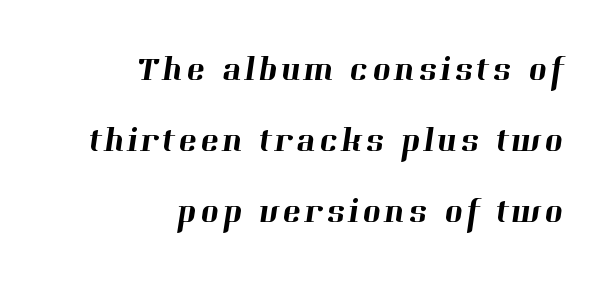
{"serif": "yes", "width": "normal", "stroke_contrast": "high", "x_height": "medium", "monospaced": "no", "underline": "no", "align": "right", "line_spacing": "loose", "line_spacing_ratio": 2.03, "glyph_px": 35}
